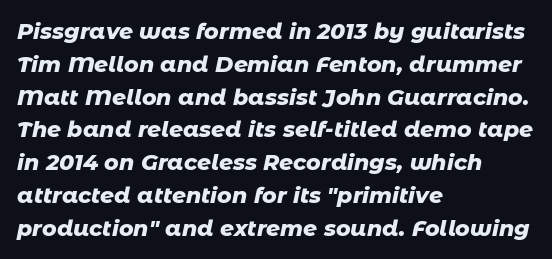
{"italic": "yes", "lean": "right", "slant_degrees": 11, "bold": "yes", "underline": "no", "align": "left", "line_spacing": "normal", "line_spacing_ratio": 1.49, "letter_spacing": "normal", "letter_spacing_em": 0.0, "glyph_px": 22}
